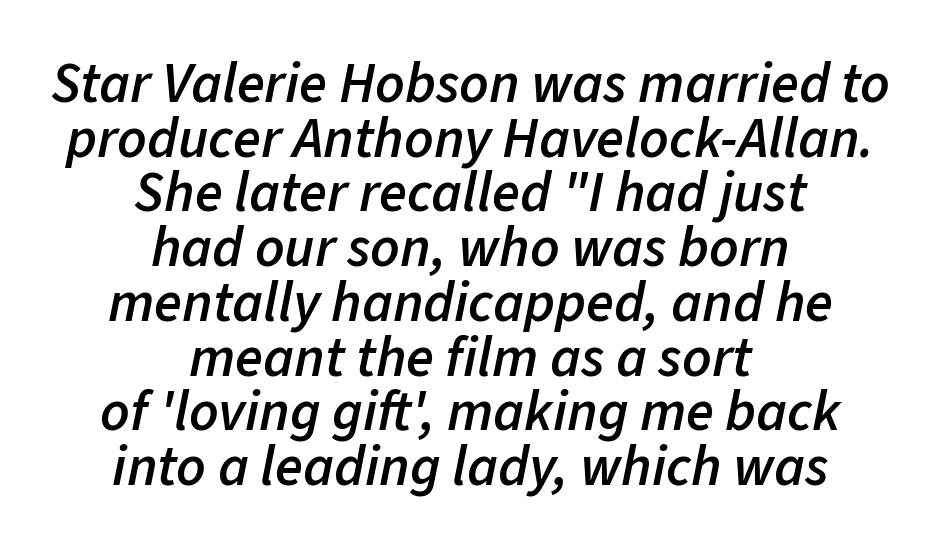
Q: Is the text bold? A: Semi-bold.
Q: Is the text italic (slanted)? A: Yes, it leans right by about 11 degrees.
Q: Is the text underlined? A: No.
Q: How is the paragraph aligned? A: Centered.
Q: Is the spacing between letters normal or unusually wide? A: Normal.
Q: Is the spacing between lines tight, normal or loose? A: Tight.
Q: Width (condensed, normal, or wide)? A: Normal.
Q: Stroke contrast? A: Low.
Q: x-height? A: Medium.
Q: Monospaced? A: No.
